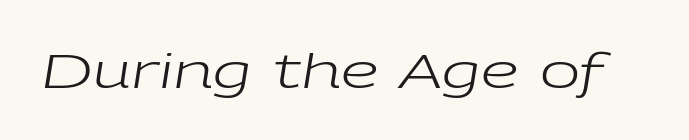
Q: Is the text bold? A: No.
Q: Is the text italic (slanted)? A: Yes, it leans right by about 9 degrees.
Q: Is the text underlined? A: No.
Q: Is the spacing between letters normal or unusually wide? A: Normal.
Q: Width (condensed, normal, or wide)? A: Wide.
Q: Stroke contrast? A: Low.
Q: x-height? A: Medium.
Q: Monospaced? A: No.
